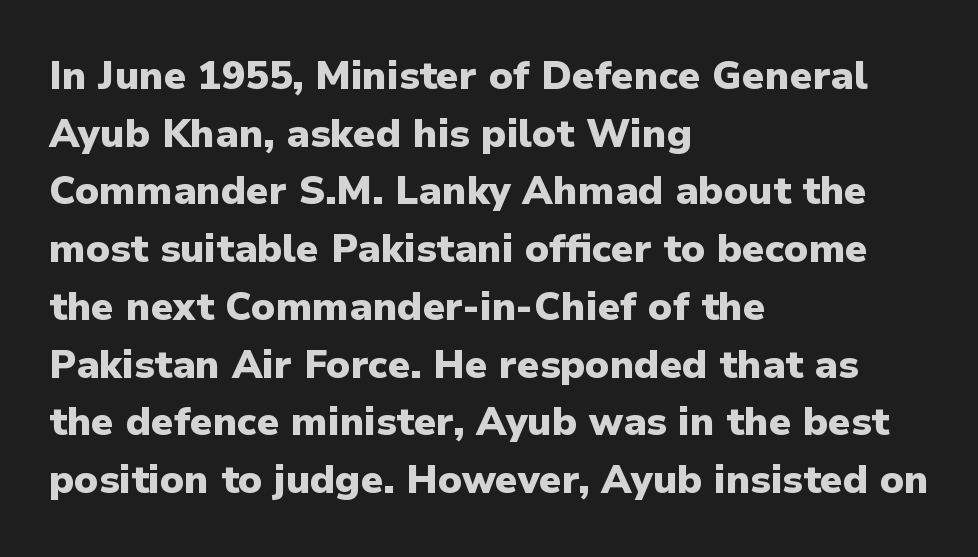
The image shows 39 px heavy sans-serif type, upright; set left-aligned, normal line spacing (1.48x), normal letter spacing, not underlined; low stroke contrast and a medium x-height.
